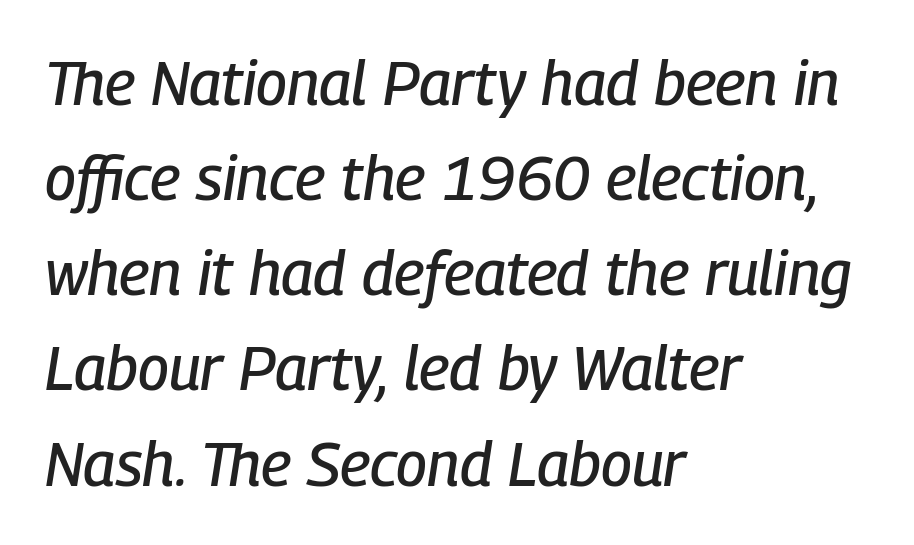
{"italic": "yes", "lean": "right", "slant_degrees": 9, "width": "condensed", "stroke_contrast": "low", "x_height": "medium", "monospaced": "no", "underline": "no", "align": "left", "line_spacing": "normal", "line_spacing_ratio": 1.56, "letter_spacing": "normal", "letter_spacing_em": 0.0, "glyph_px": 61}
